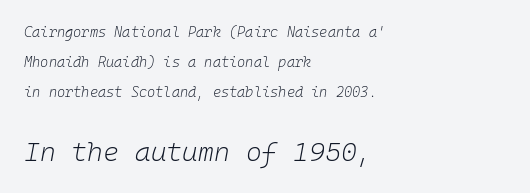
{"italic": "yes", "lean": "right", "slant_degrees": 10, "bold": "no", "underline": "no", "align": "left", "line_spacing": "loose", "line_spacing_ratio": 2.13, "letter_spacing": "normal", "letter_spacing_em": 0.0, "larger_block": "second", "size_ratio": 1.93, "glyph_px": 27}
